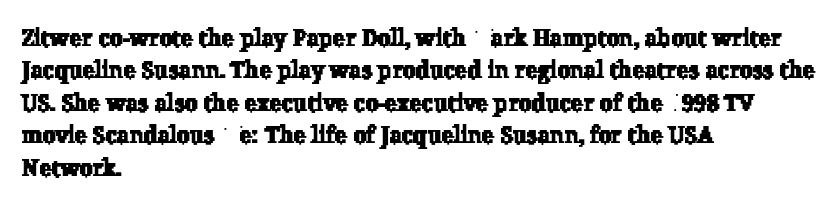
{"underline": "no", "align": "left", "line_spacing": "normal", "line_spacing_ratio": 1.41, "letter_spacing": "normal", "letter_spacing_em": 0.0, "glyph_px": 23}
